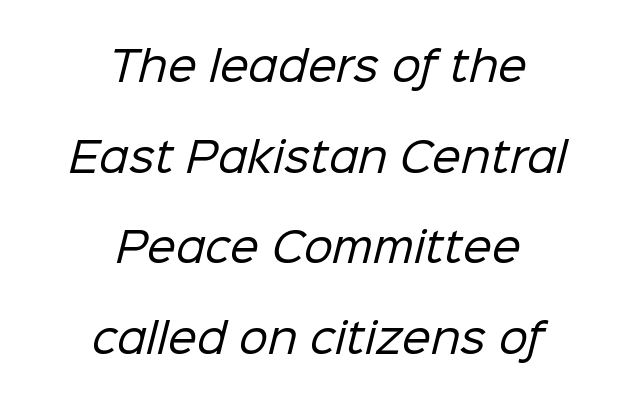
The space beneath each line is pristine and unruled. Students, note that the glyphs here touch the page at normal intervals. Serifs: no, the terminals of the letterforms are clean. Short and long lines alike share a common midpoint.
